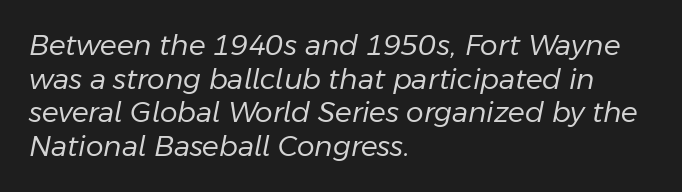
Q: Is the text bold? A: No.
Q: Is the text italic (slanted)? A: Yes, it leans right by about 11 degrees.
Q: Is the text underlined? A: No.
Q: How is the paragraph aligned? A: Left-aligned.
Q: Is the spacing between letters normal or unusually wide? A: Normal.
Q: Width (condensed, normal, or wide)? A: Normal.
Q: Stroke contrast? A: Low.
Q: x-height? A: Medium.
Q: Monospaced? A: No.
